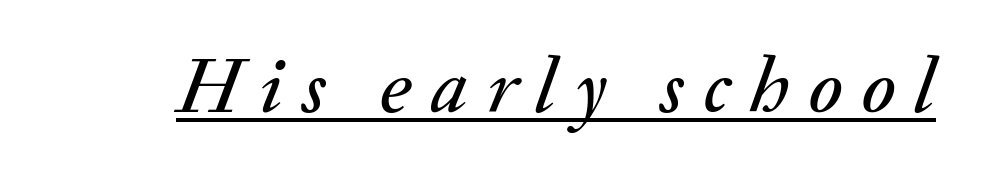
Beneath each row of characters lies a ruled line. The face used here is rendered with a markedly widened letterfit. Each letter keeps its own natural width here, so spacing adapts to shape. It's the slanting kind of type.
